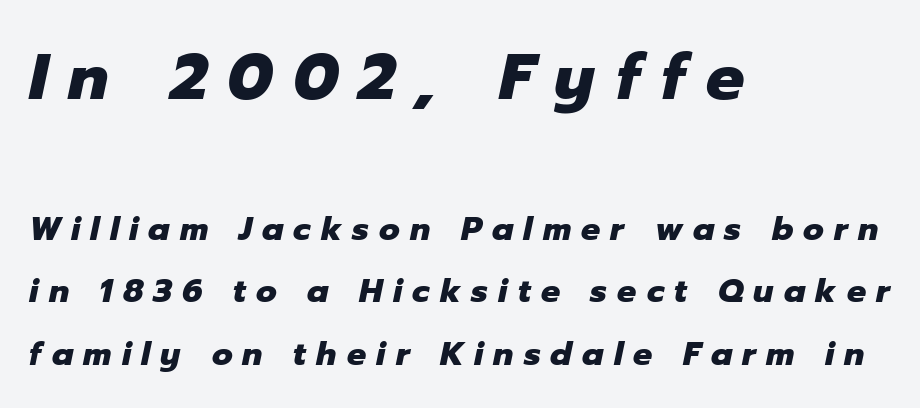
{"italic": "yes", "lean": "right", "slant_degrees": 12, "bold": "yes", "weight": "heavy", "width": "normal", "stroke_contrast": "low", "x_height": "medium", "monospaced": "no", "underline": "no", "align": "left", "line_spacing": "loose", "line_spacing_ratio": 1.95, "letter_spacing": "wide", "letter_spacing_em": 0.32, "larger_block": "first", "size_ratio": 2.0, "glyph_px": 64}
